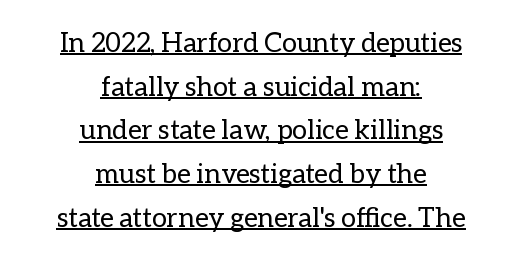
Q: Is the text bold? A: No.
Q: Is the text italic (slanted)? A: No, it is upright.
Q: Is the text underlined? A: Yes.
Q: How is the paragraph aligned? A: Centered.
Q: Is the spacing between letters normal or unusually wide? A: Normal.
Q: Is the spacing between lines tight, normal or loose? A: Normal.
